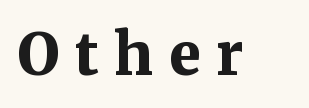
The image shows 58 px bold serif type, upright; set unusually wide letter spacing (+0.27 em), not underlined; medium stroke contrast and a medium x-height.
